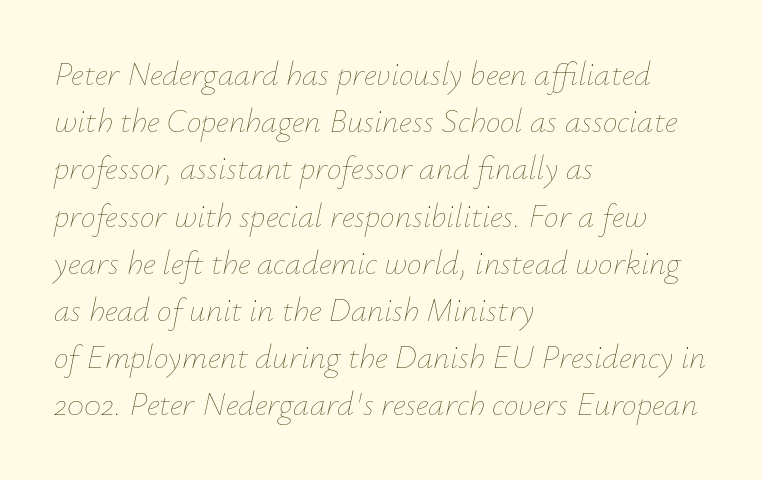
Typeset ragged right — the left edge is the straight one. This sample keeps an unexceptional amount of space between lines. Varying glyph widths throughout — classic text-font behaviour. The line texture is even and compact thanks to regular tracking. The letterforms sit at book weight or below.
